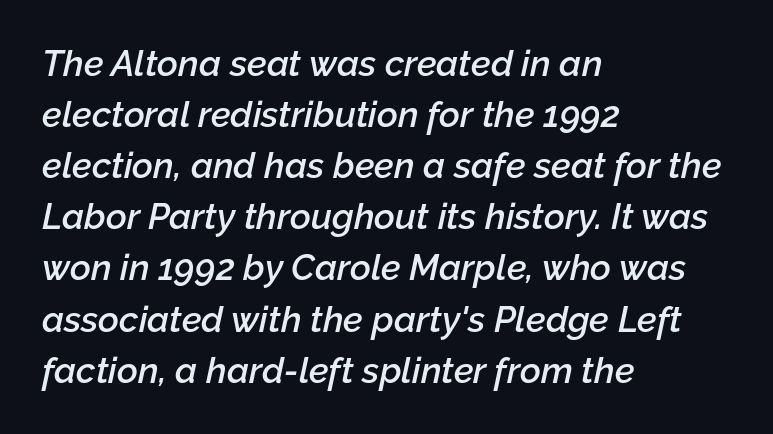
Q: Is the text bold? A: Semi-bold.
Q: Is the text italic (slanted)? A: Yes, it leans right by about 12 degrees.
Q: Is the text underlined? A: No.
Q: How is the paragraph aligned? A: Left-aligned.
Q: Is the spacing between letters normal or unusually wide? A: Normal.
Q: Is the spacing between lines tight, normal or loose? A: Normal.
Q: Width (condensed, normal, or wide)? A: Normal.
Q: Stroke contrast? A: Low.
Q: x-height? A: Medium.
Q: Monospaced? A: No.
